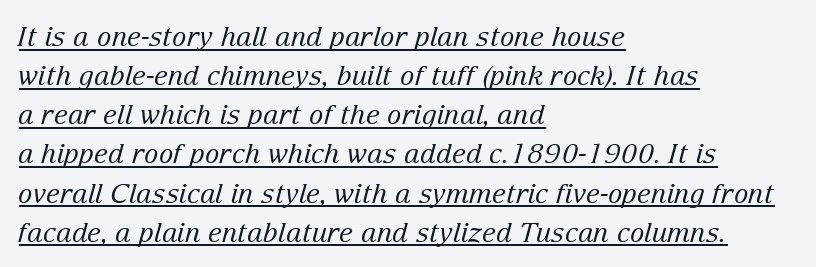
Q: Is the text bold? A: No.
Q: Is the text italic (slanted)? A: Yes, it leans right by about 15 degrees.
Q: Is the text underlined? A: Yes.
Q: How is the paragraph aligned? A: Left-aligned.
Q: Is the spacing between letters normal or unusually wide? A: Normal.
Q: Is the spacing between lines tight, normal or loose? A: Normal.
